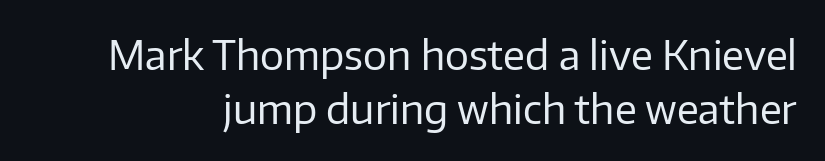
Q: Is the text bold? A: No.
Q: Is the text italic (slanted)? A: No, it is upright.
Q: Is the typeface a serif or a sans-serif typeface? A: Sans-serif.
Q: Is the text underlined? A: No.
Q: Is the spacing between letters normal or unusually wide? A: Normal.
Q: Is the spacing between lines tight, normal or loose? A: Normal.
Q: Width (condensed, normal, or wide)? A: Normal.
Q: Stroke contrast? A: Low.
Q: x-height? A: Medium.
Q: Monospaced? A: No.
